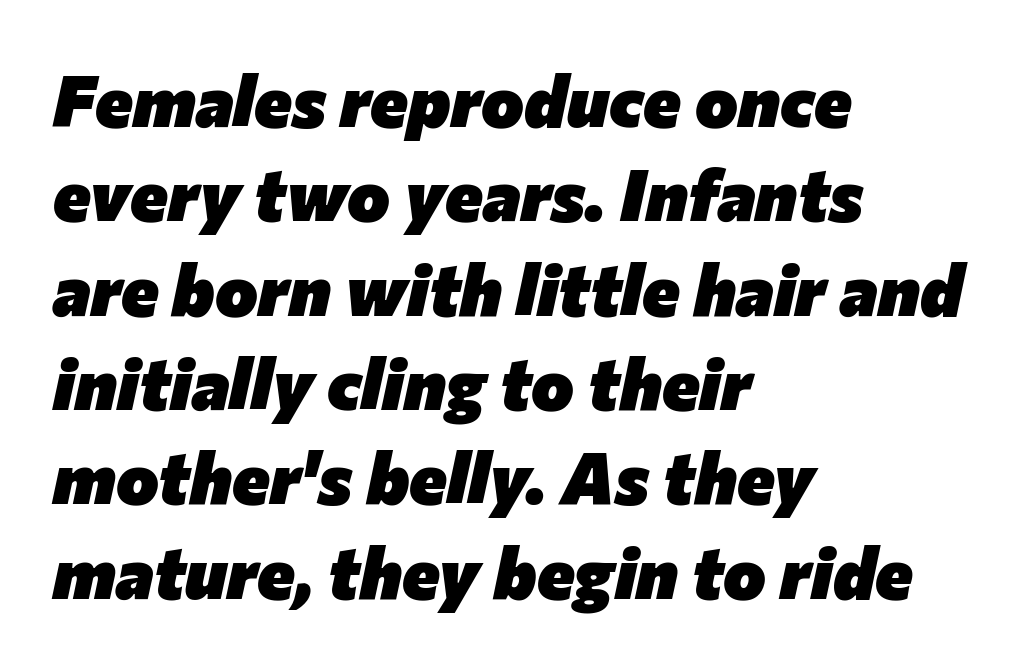
{"italic": "yes", "lean": "right", "slant_degrees": 12, "bold": "yes", "weight": "heavy", "width": "normal", "stroke_contrast": "low", "x_height": "medium", "monospaced": "no", "underline": "no", "align": "left", "line_spacing": "normal", "line_spacing_ratio": 1.31, "letter_spacing": "normal", "letter_spacing_em": 0.0, "glyph_px": 72}
